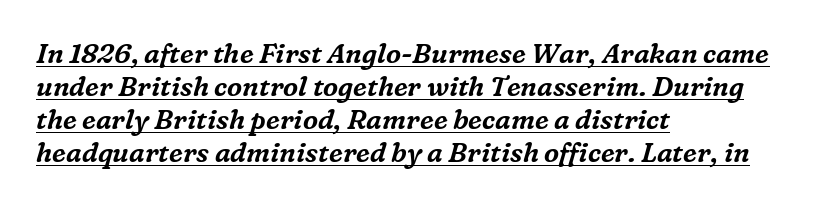
The image shows 27 px text type, italic (leaning right); set left-aligned, line spacing 1.22x, normal letter spacing, underlined.
